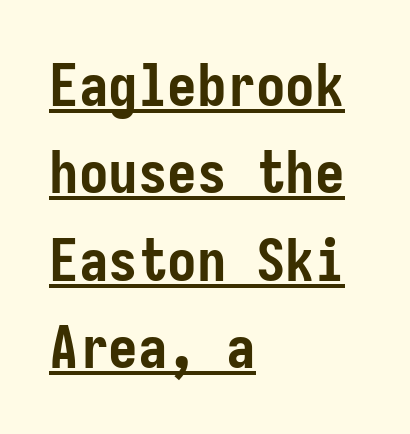
{"serif": "no", "italic": "no", "bold": "yes", "weight": "semibold", "width": "condensed", "stroke_contrast": "low", "x_height": "medium", "underline": "yes", "align": "left", "line_spacing": "normal", "line_spacing_ratio": 1.48, "letter_spacing": "normal", "letter_spacing_em": 0.0, "glyph_px": 59}
